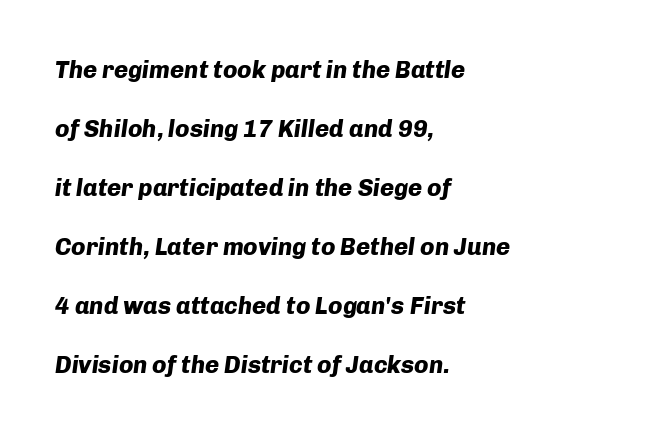
Q: Is the text bold? A: Yes.
Q: Is the text italic (slanted)? A: Yes, it leans right by about 8 degrees.
Q: Is the text underlined? A: No.
Q: How is the paragraph aligned? A: Left-aligned.
Q: Is the spacing between letters normal or unusually wide? A: Normal.
Q: Is the spacing between lines tight, normal or loose? A: Loose.
